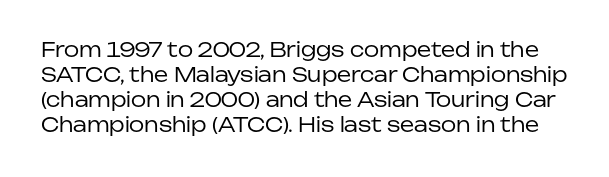
The image shows 20 px text type, upright; set normal line spacing (1.25x), normal letter spacing, not underlined.
